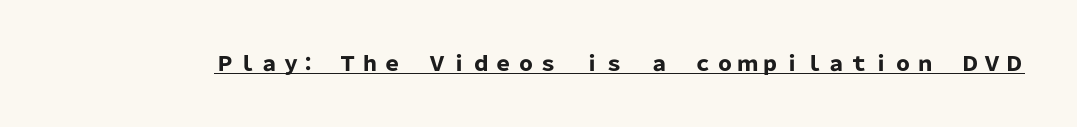
The image shows 20 px bold type, upright; set underlined.
